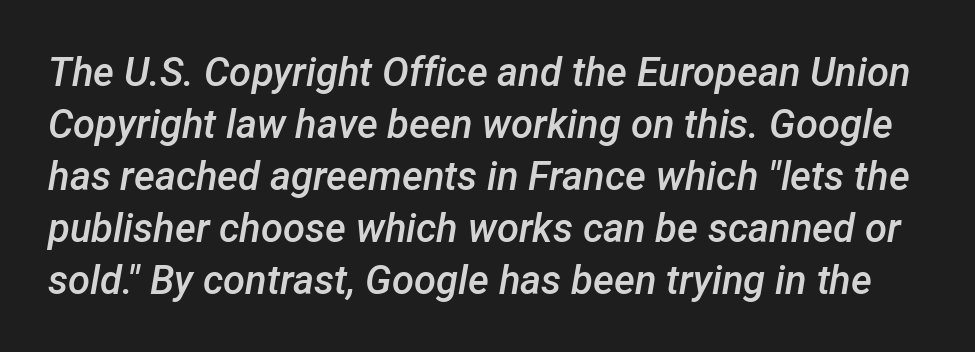
{"italic": "yes", "lean": "right", "slant_degrees": 12, "bold": "semi", "weight": "semibold", "width": "normal", "stroke_contrast": "low", "x_height": "medium", "monospaced": "no", "underline": "no", "line_spacing": "normal", "line_spacing_ratio": 1.3, "letter_spacing": "normal", "letter_spacing_em": 0.0, "glyph_px": 40}
